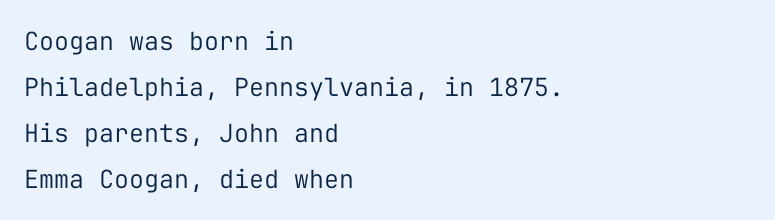
{"italic": "no", "bold": "no", "underline": "no", "align": "left", "line_spacing_ratio": 1.84, "letter_spacing": "normal", "letter_spacing_em": 0.0, "glyph_px": 25}
